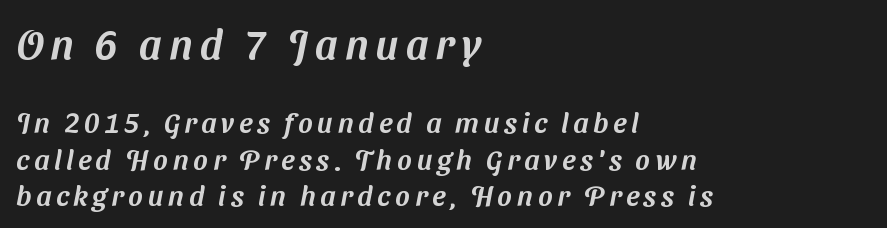
The image shows 42 px sans-serif type; set left-aligned, normal line spacing (1.3x), not underlined; the first (top) block is 1.5x larger; medium stroke contrast and a medium x-height.
